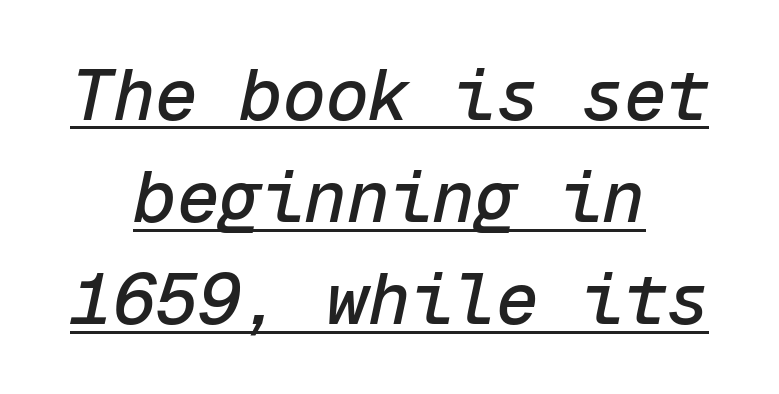
The image shows 71 px text type, italic (leaning right), monospaced; set centered, normal line spacing (1.44x), normal letter spacing, underlined; low stroke contrast and a medium x-height.
